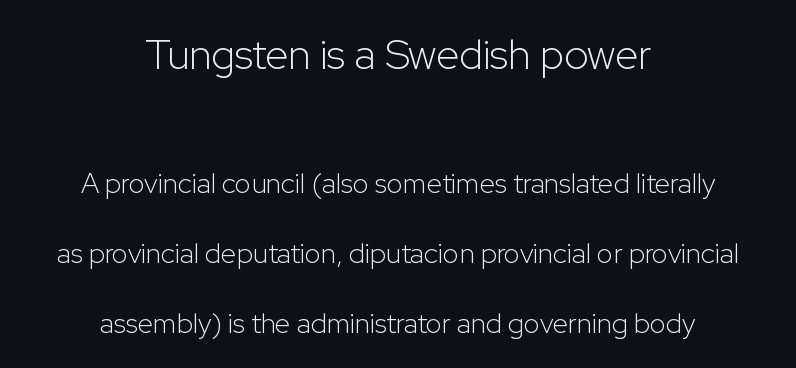
Q: Is the text bold? A: No.
Q: Is the text italic (slanted)? A: No, it is upright.
Q: Is the typeface a serif or a sans-serif typeface? A: Sans-serif.
Q: Is the text underlined? A: No.
Q: How is the paragraph aligned? A: Centered.
Q: Is the spacing between letters normal or unusually wide? A: Normal.
Q: Is the spacing between lines tight, normal or loose? A: Loose.
Q: Which block of text is set in a larger size, the first (top) or the second (bottom)? A: The first (top) one.
Q: Width (condensed, normal, or wide)? A: Normal.
Q: Stroke contrast? A: Low.
Q: x-height? A: Medium.
Q: Monospaced? A: No.
